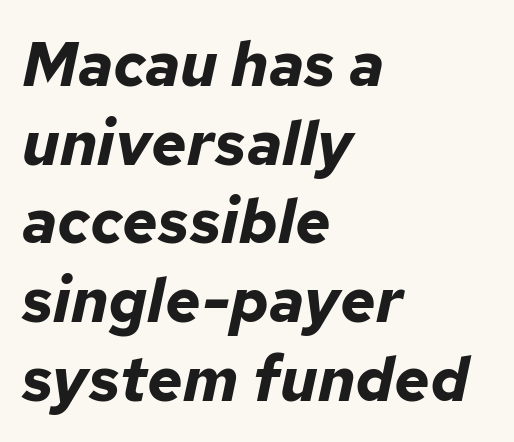
Q: Is the text bold? A: Yes.
Q: Is the text italic (slanted)? A: Yes, it leans right by about 12 degrees.
Q: Is the text underlined? A: No.
Q: How is the paragraph aligned? A: Left-aligned.
Q: Is the spacing between letters normal or unusually wide? A: Normal.
Q: Is the spacing between lines tight, normal or loose? A: Normal.
Q: Width (condensed, normal, or wide)? A: Normal.
Q: Stroke contrast? A: Low.
Q: x-height? A: Medium.
Q: Monospaced? A: No.
